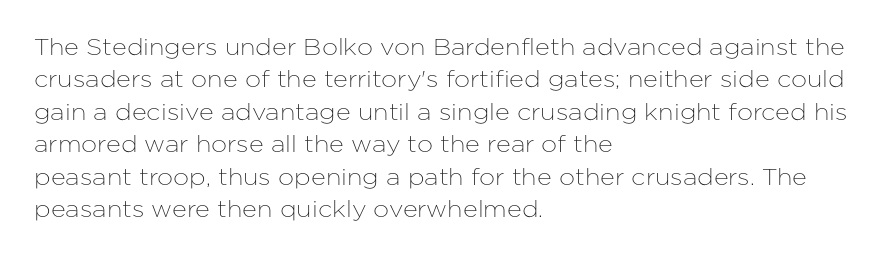
The image shows 23 px text type, upright; set left-aligned, normal line spacing (1.41x), normal letter spacing, not underlined.
